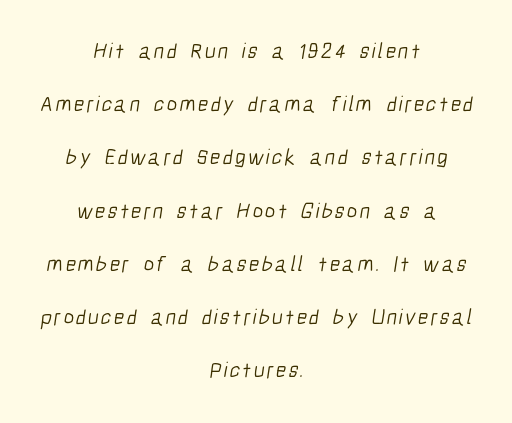
{"bold": "no", "underline": "no", "align": "center", "line_spacing": "loose", "line_spacing_ratio": 2.42, "glyph_px": 22}
